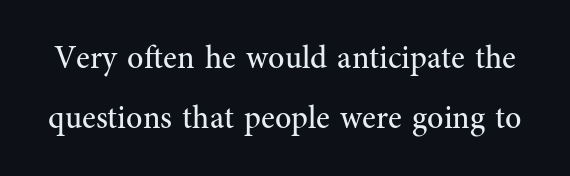
Q: Is the text bold? A: No.
Q: Is the text italic (slanted)? A: No, it is upright.
Q: Is the typeface a serif or a sans-serif typeface? A: Serif.
Q: Is the text underlined? A: No.
Q: Is the spacing between letters normal or unusually wide? A: Normal.
Q: Width (condensed, normal, or wide)? A: Normal.
Q: Stroke contrast? A: Medium.
Q: x-height? A: Medium.
Q: Monospaced? A: No.
